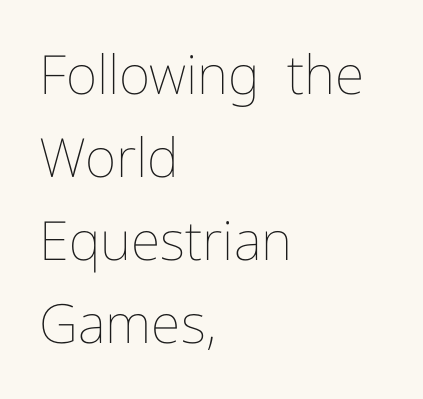
The image shows 54 px thin type, upright; set left-aligned, normal line spacing (1.54x), normal letter spacing, not underlined; low stroke contrast and a medium x-height.
